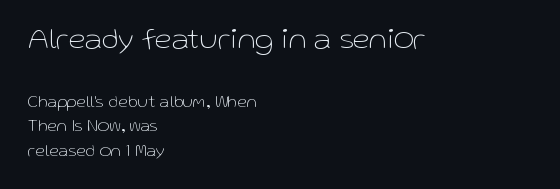
The image shows 31 px thin sans-serif type, upright; set left-aligned, normal line spacing (1.36x), normal letter spacing, not underlined; the first (top) block is 1.72x larger; low stroke contrast and a medium x-height.
